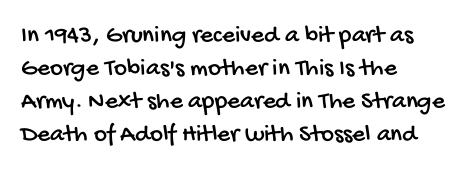
{"underline": "no", "align": "left", "line_spacing": "normal", "line_spacing_ratio": 1.32, "letter_spacing": "normal", "letter_spacing_em": 0.0, "glyph_px": 25}
